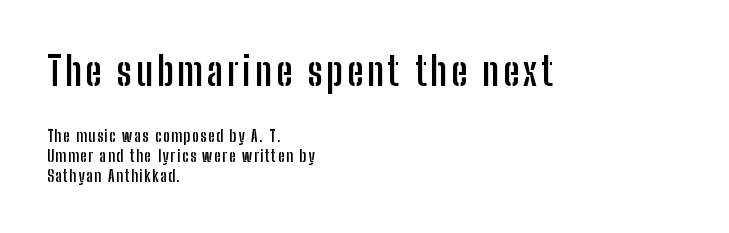
The image shows 39 px semibold, condensed sans-serif type, upright; set left-aligned, line spacing 1.23x, not underlined; the first (top) block is 2.44x larger; low stroke contrast and a medium x-height.
